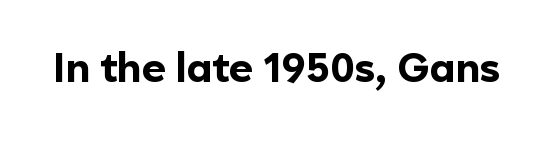
Does the weight exceed regular? Yes, all the way to bold. Has an underline been added? It has not. In terms of letterform style, serifs are entirely absent. A typesetter would call this proportional, since set widths differ per character.
